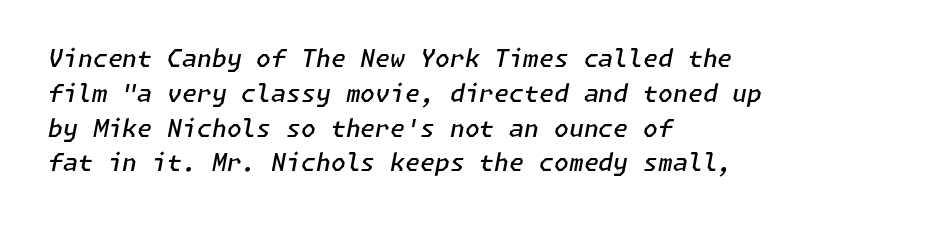
The image shows 24 px text type, italic (leaning right); set left-aligned, normal line spacing (1.45x), normal letter spacing, not underlined.
